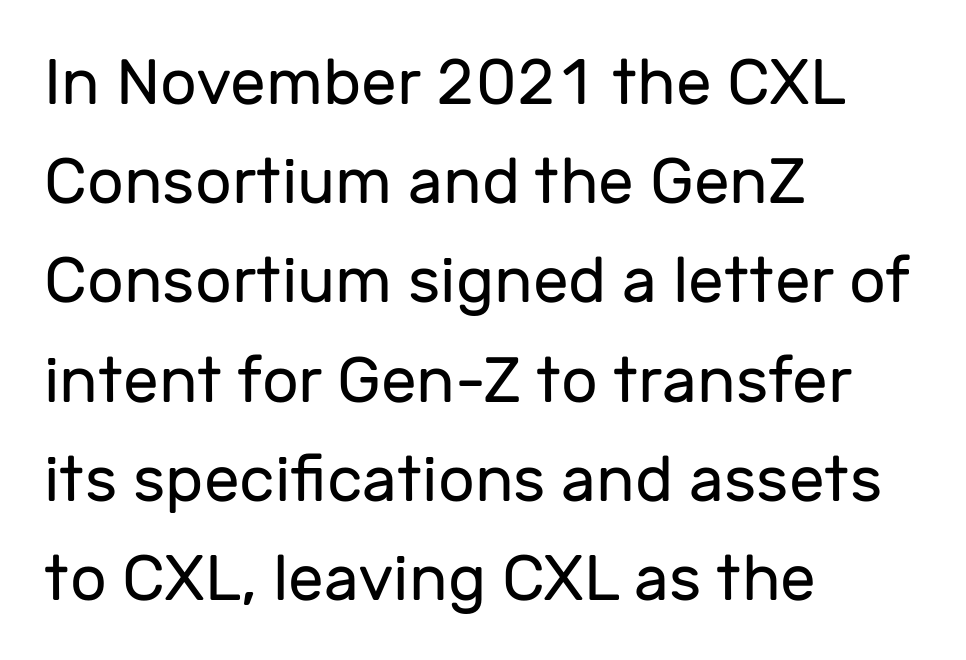
The image shows 64 px regular-weight sans-serif type, upright; set left-aligned, normal line spacing (1.55x), normal letter spacing, not underlined; low stroke contrast and a medium x-height.
